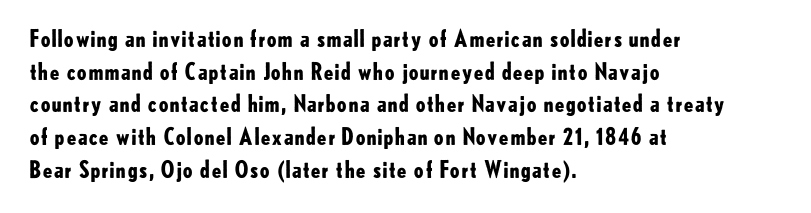
Q: Is the text bold? A: Yes.
Q: Is the text italic (slanted)? A: No, it is upright.
Q: Is the text underlined? A: No.
Q: How is the paragraph aligned? A: Left-aligned.
Q: Is the spacing between letters normal or unusually wide? A: Normal.
Q: Is the spacing between lines tight, normal or loose? A: Normal.
